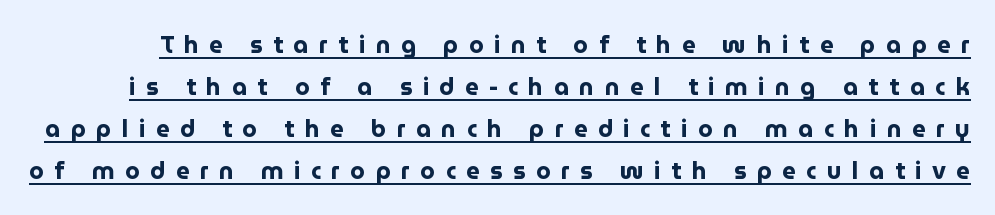
{"italic": "no", "bold": "yes", "underline": "yes", "line_spacing_ratio": 1.75, "letter_spacing": "wide", "letter_spacing_em": 0.43, "glyph_px": 24}
